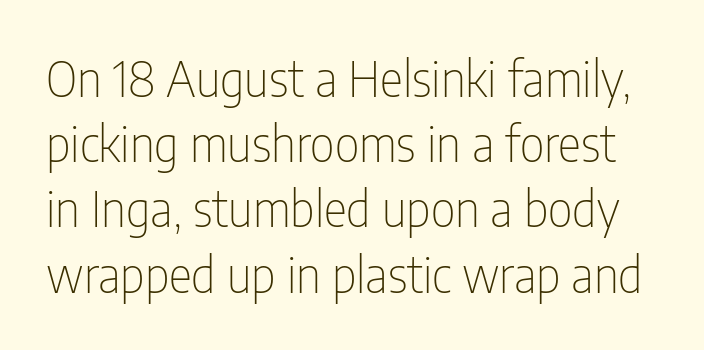
The image shows 49 px thin, condensed sans-serif type, upright; set normal line spacing (1.33x), normal letter spacing, not underlined; low stroke contrast and a medium x-height.
